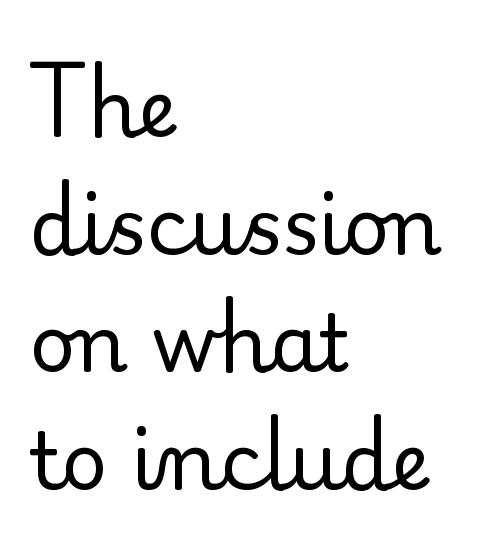
The image shows 79 px regular-weight serif type, upright; set left-aligned, normal line spacing (1.49x), normal letter spacing, not underlined; low stroke contrast and a small x-height.
